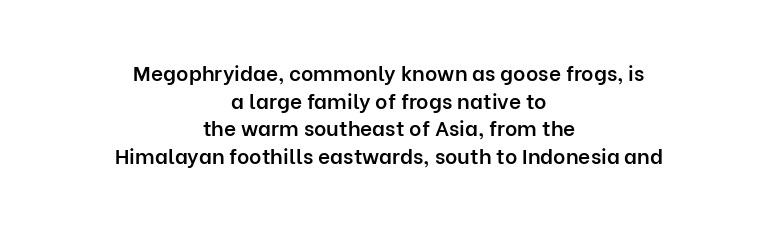
Q: Is the text bold? A: Semi-bold.
Q: Is the text italic (slanted)? A: No, it is upright.
Q: Is the text underlined? A: No.
Q: How is the paragraph aligned? A: Centered.
Q: Is the spacing between letters normal or unusually wide? A: Normal.
Q: Is the spacing between lines tight, normal or loose? A: Normal.
